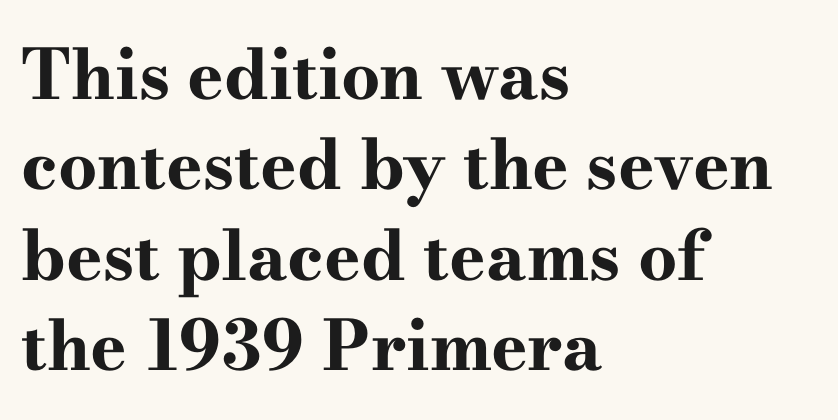
{"serif": "yes", "italic": "no", "bold": "yes", "weight": "bold", "width": "wide", "stroke_contrast": "high", "x_height": "small", "monospaced": "no", "underline": "no", "align": "left", "line_spacing": "normal", "line_spacing_ratio": 1.31, "letter_spacing": "normal", "letter_spacing_em": 0.0, "glyph_px": 69}
